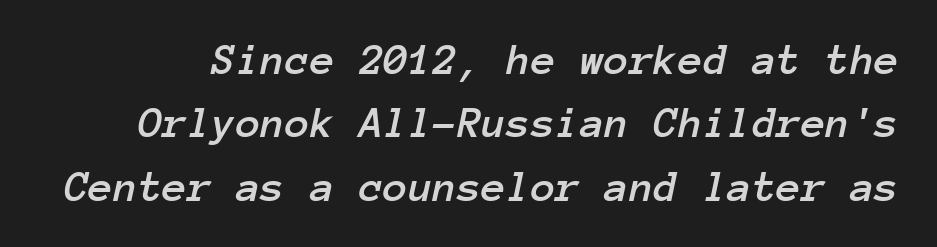
{"italic": "yes", "lean": "right", "slant_degrees": 12, "width": "normal", "stroke_contrast": "low", "x_height": "medium", "monospaced": "yes", "underline": "no", "line_spacing": "normal", "line_spacing_ratio": 1.41, "letter_spacing": "normal", "letter_spacing_em": 0.0, "glyph_px": 45}
